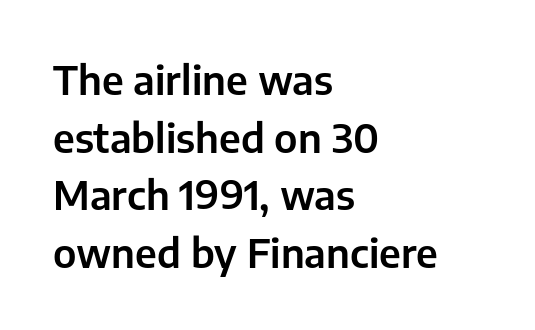
{"serif": "no", "italic": "no", "width": "normal", "stroke_contrast": "low", "x_height": "medium", "monospaced": "no", "underline": "no", "align": "left", "line_spacing": "normal", "line_spacing_ratio": 1.44, "letter_spacing": "normal", "letter_spacing_em": 0.0, "glyph_px": 40}
